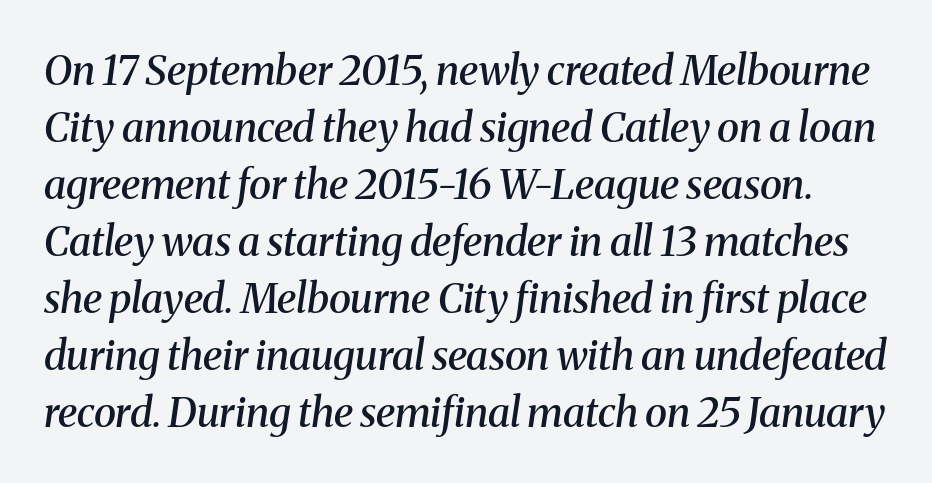
{"serif": "yes", "italic": "yes", "lean": "right", "slant_degrees": 8, "bold": "semi", "weight": "semibold", "width": "normal", "stroke_contrast": "medium", "x_height": "medium", "monospaced": "no", "underline": "no", "line_spacing": "normal", "line_spacing_ratio": 1.39, "letter_spacing": "normal", "letter_spacing_em": 0.0, "glyph_px": 41}
